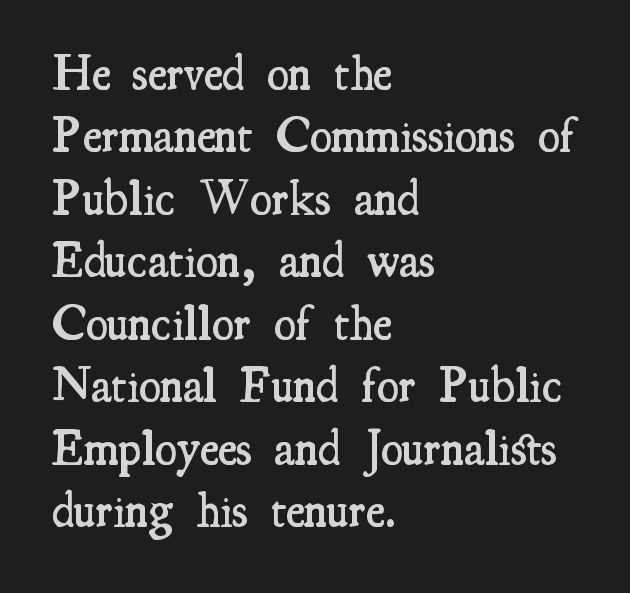
{"serif": "yes", "italic": "no", "bold": "semi", "weight": "semibold", "width": "condensed", "stroke_contrast": "medium", "x_height": "small", "monospaced": "no", "underline": "no", "align": "left", "line_spacing": "normal", "line_spacing_ratio": 1.25, "letter_spacing": "normal", "letter_spacing_em": 0.0, "glyph_px": 50}
